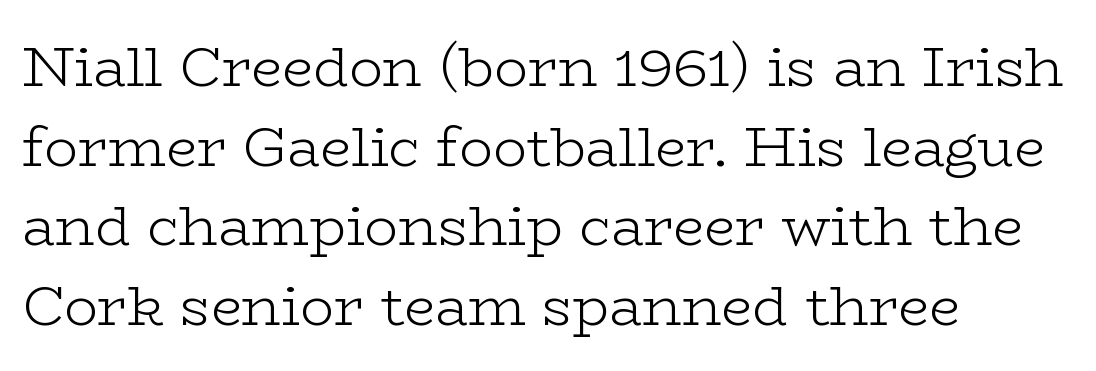
Q: Is the text bold? A: No.
Q: Is the text italic (slanted)? A: No, it is upright.
Q: Is the typeface a serif or a sans-serif typeface? A: Serif.
Q: Is the text underlined? A: No.
Q: How is the paragraph aligned? A: Left-aligned.
Q: Is the spacing between letters normal or unusually wide? A: Normal.
Q: Is the spacing between lines tight, normal or loose? A: Normal.
Q: Width (condensed, normal, or wide)? A: Wide.
Q: Stroke contrast? A: Low.
Q: x-height? A: Medium.
Q: Monospaced? A: No.
